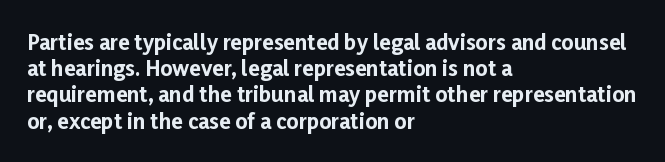
{"italic": "no", "bold": "yes", "underline": "no", "align": "left", "line_spacing": "normal", "line_spacing_ratio": 1.25, "letter_spacing": "normal", "letter_spacing_em": 0.0, "glyph_px": 21}
